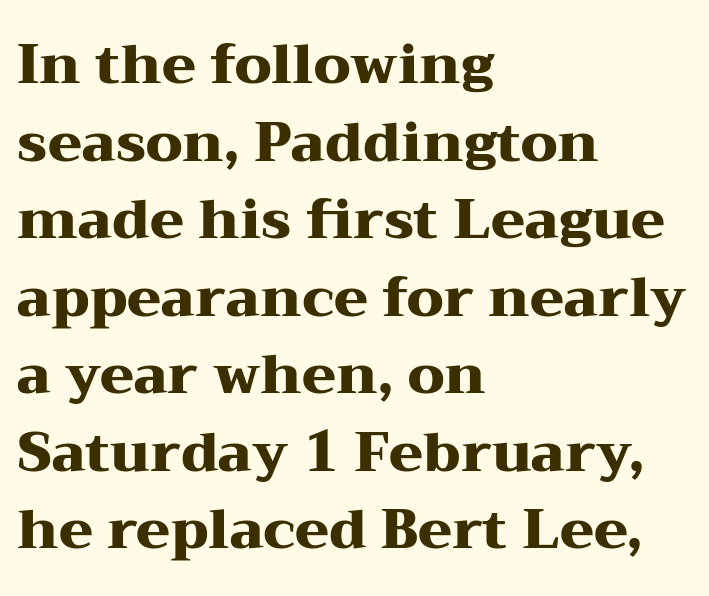
{"serif": "yes", "italic": "no", "bold": "yes", "weight": "heavy", "width": "wide", "stroke_contrast": "medium", "x_height": "medium", "monospaced": "no", "underline": "no", "align": "left", "line_spacing": "normal", "line_spacing_ratio": 1.41, "letter_spacing": "normal", "letter_spacing_em": 0.0, "glyph_px": 55}
